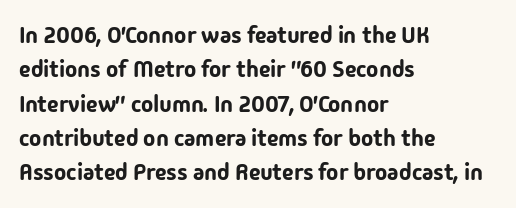
The image shows 23 px text type, upright; set left-aligned, normal line spacing (1.49x), normal letter spacing, not underlined.
